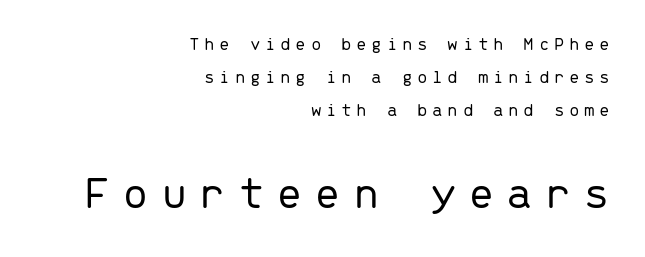
The image shows 48 px light sans-serif type, upright, monospaced; set right-aligned, line spacing 1.73x, unusually wide letter spacing (+0.24 em), not underlined; the second (bottom) block is 2.53x larger; low stroke contrast and a medium x-height.
